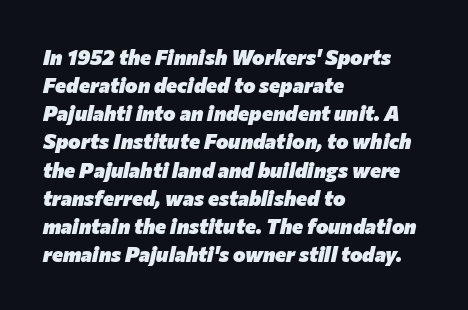
Q: Is the text bold? A: Yes.
Q: Is the text italic (slanted)? A: Yes, it leans right by about 12 degrees.
Q: Is the text underlined? A: No.
Q: How is the paragraph aligned? A: Left-aligned.
Q: Is the spacing between letters normal or unusually wide? A: Normal.
Q: Is the spacing between lines tight, normal or loose? A: Normal.
